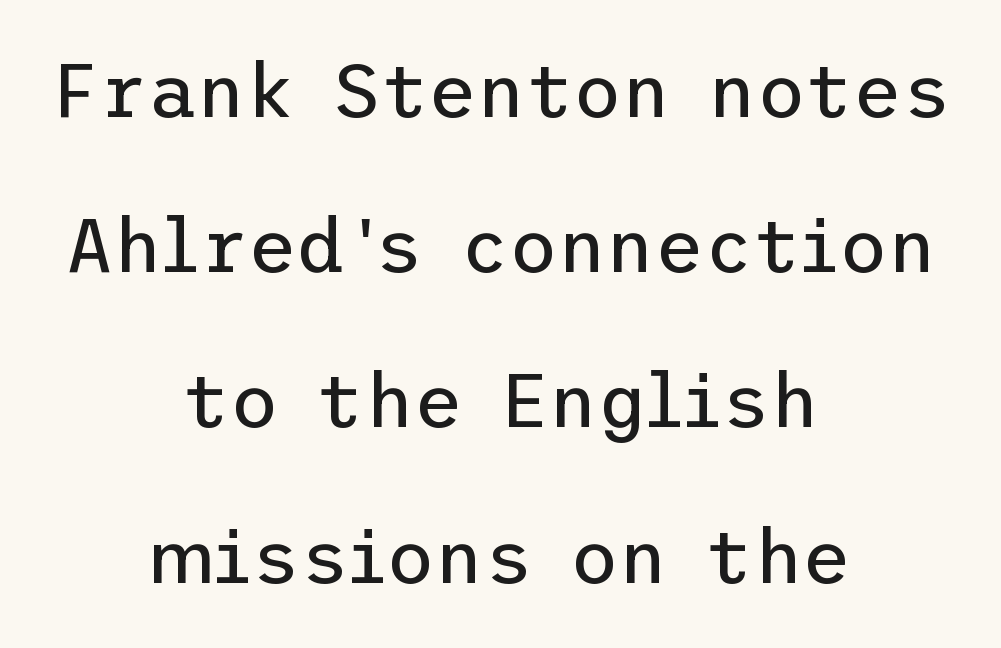
The image shows 75 px regular-weight sans-serif type, upright; set centered, loose line spacing (2.07x), normal letter spacing, not underlined; low stroke contrast and a medium x-height.
